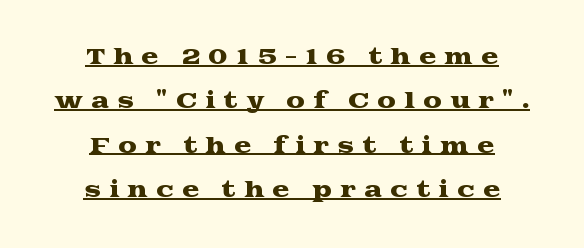
{"italic": "no", "underline": "yes", "align": "center", "line_spacing": "loose", "line_spacing_ratio": 2.11, "letter_spacing": "wide", "letter_spacing_em": 0.38, "glyph_px": 21}
